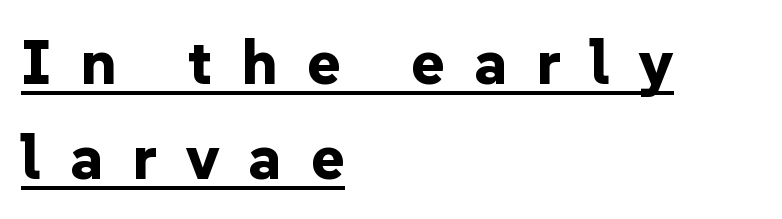
Q: Is the text bold? A: Yes.
Q: Is the text italic (slanted)? A: No, it is upright.
Q: Is the typeface a serif or a sans-serif typeface? A: Sans-serif.
Q: Is the text underlined? A: Yes.
Q: How is the paragraph aligned? A: Left-aligned.
Q: Is the spacing between letters normal or unusually wide? A: Unusually wide.
Q: Is the spacing between lines tight, normal or loose? A: Normal.
Q: Width (condensed, normal, or wide)? A: Normal.
Q: Stroke contrast? A: Low.
Q: x-height? A: Medium.
Q: Monospaced? A: No.
